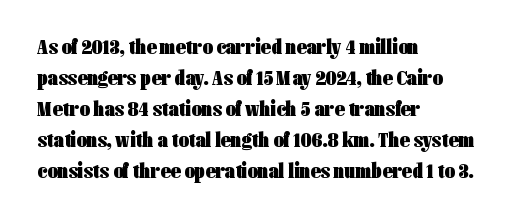
The image shows 22 px bold type, upright; set left-aligned, normal line spacing (1.41x), normal letter spacing, not underlined.
